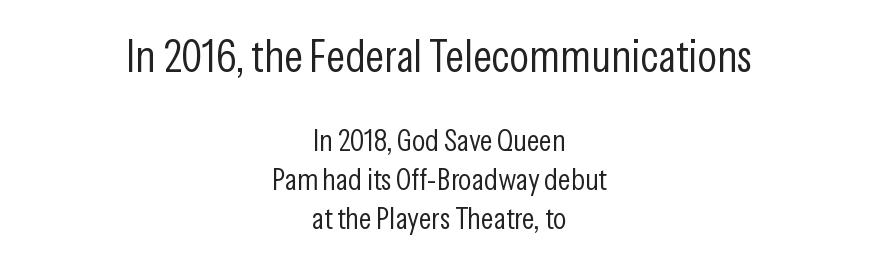
Q: Is the text bold? A: No.
Q: Is the text italic (slanted)? A: No, it is upright.
Q: Is the typeface a serif or a sans-serif typeface? A: Sans-serif.
Q: Is the text underlined? A: No.
Q: How is the paragraph aligned? A: Centered.
Q: Is the spacing between letters normal or unusually wide? A: Normal.
Q: Is the spacing between lines tight, normal or loose? A: Normal.
Q: Which block of text is set in a larger size, the first (top) or the second (bottom)? A: The first (top) one.
Q: Width (condensed, normal, or wide)? A: Condensed.
Q: Stroke contrast? A: Low.
Q: x-height? A: Medium.
Q: Monospaced? A: No.
